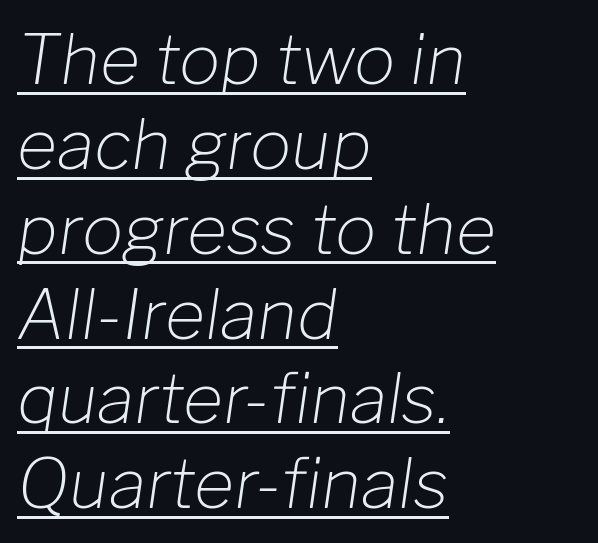
Leftover space on each line is placed entirely after the last word. The face used here has a pronounced slope to its letters. What decoration does the sample have? An underline. Here the glyphs are tracked normally, forming tight word shapes. You could not count columns in this text — the font is proportionally spaced.
